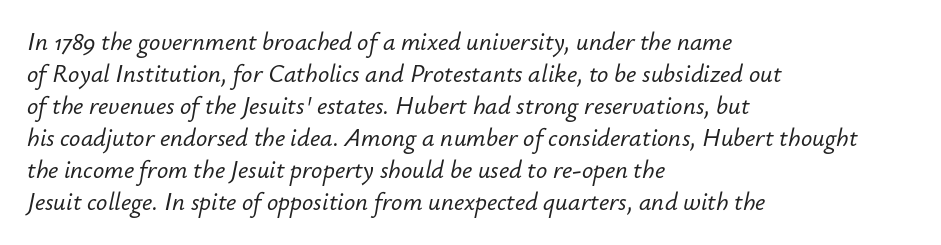
{"italic": "yes", "lean": "right", "slant_degrees": 12, "underline": "no", "align": "left", "line_spacing": "normal", "line_spacing_ratio": 1.28, "letter_spacing": "normal", "letter_spacing_em": 0.0, "glyph_px": 25}
